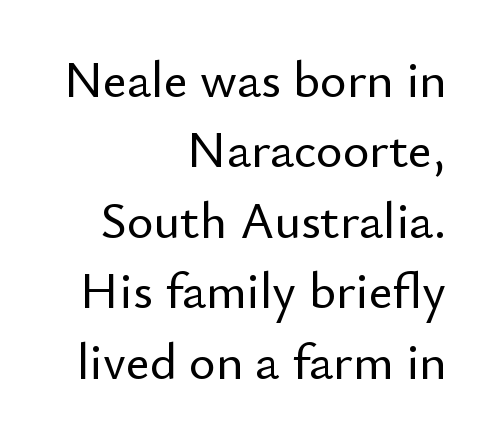
The image shows 51 px sans-serif type, upright; set right-aligned, normal line spacing (1.38x), normal letter spacing, not underlined; low stroke contrast and a small x-height.
